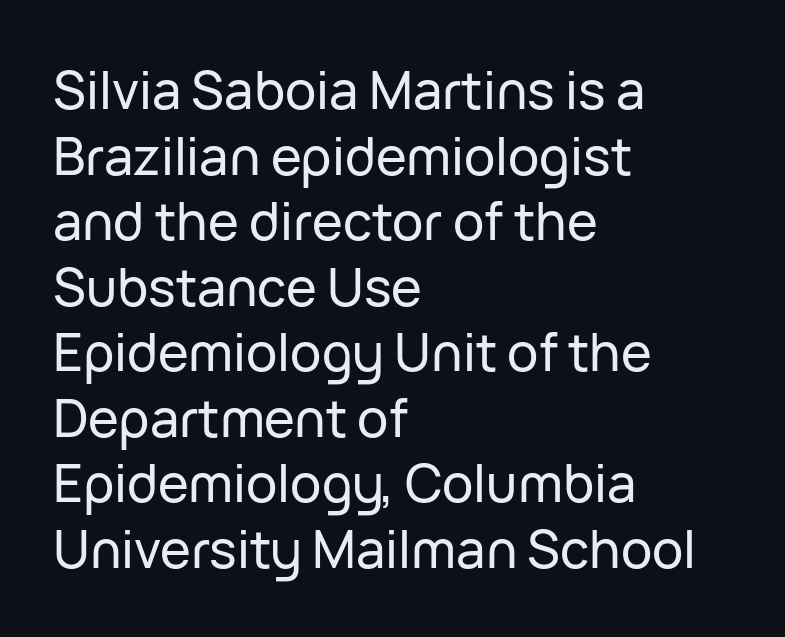
{"serif": "no", "italic": "no", "width": "normal", "stroke_contrast": "low", "x_height": "medium", "monospaced": "no", "underline": "no", "align": "left", "line_spacing": "normal", "line_spacing_ratio": 1.26, "letter_spacing": "normal", "letter_spacing_em": 0.0, "glyph_px": 52}
